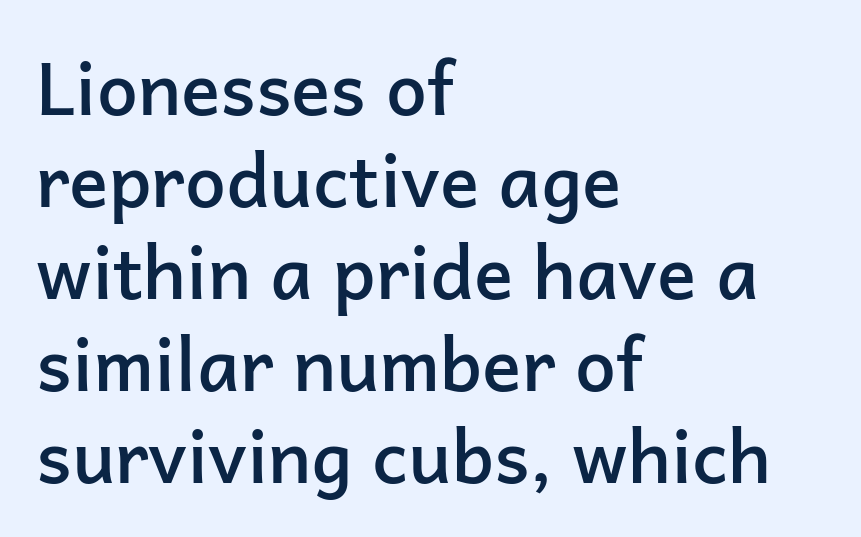
The image shows 73 px semibold sans-serif type, upright; set left-aligned, normal line spacing (1.26x), normal letter spacing, not underlined; low stroke contrast and a medium x-height.
